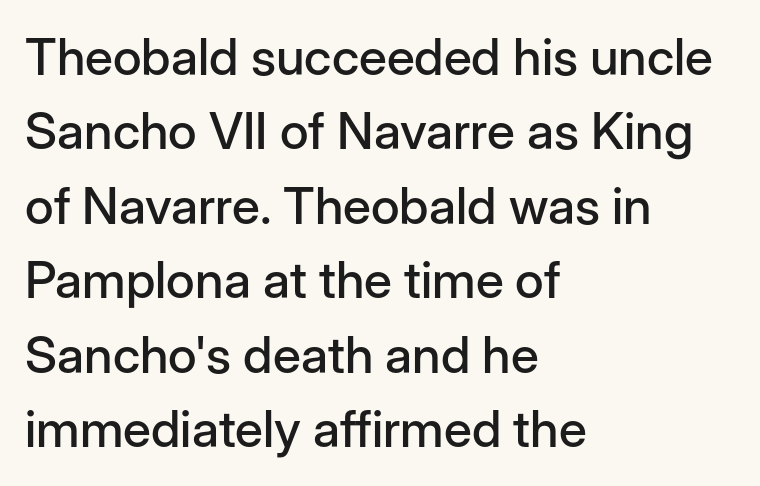
Q: Is the text italic (slanted)? A: No, it is upright.
Q: Is the typeface a serif or a sans-serif typeface? A: Sans-serif.
Q: Is the text underlined? A: No.
Q: How is the paragraph aligned? A: Left-aligned.
Q: Is the spacing between letters normal or unusually wide? A: Normal.
Q: Is the spacing between lines tight, normal or loose? A: Normal.
Q: Width (condensed, normal, or wide)? A: Normal.
Q: Stroke contrast? A: Low.
Q: x-height? A: Medium.
Q: Monospaced? A: No.
